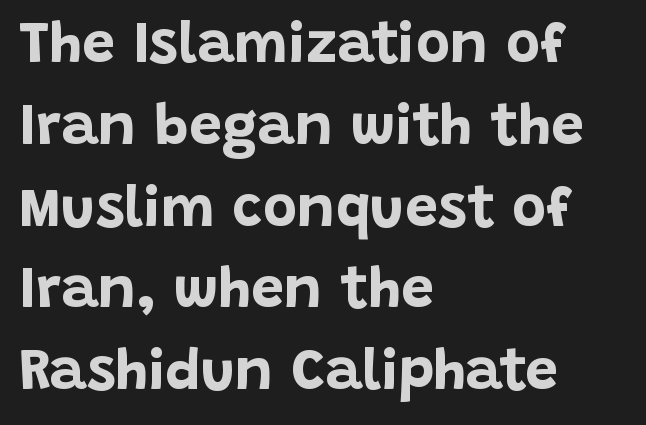
This rendering employs a face without finishing strokes, i.e., a sans-serif. The rendering uses natural spacing where letterforms have individual widths. The ragged edge is on the right, which tells us the setting is flush left. The axis of the letterforms is exactly vertical. Descenders hang freely into open space. This is heavy type, rendered in bold.
